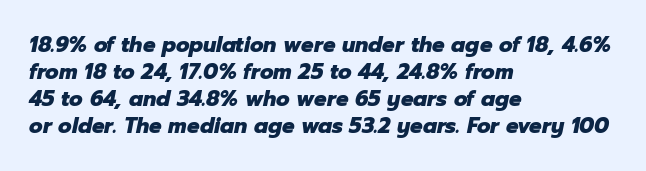
The image shows 21 px bold type, italic (leaning right); set left-aligned, normal line spacing (1.28x), normal letter spacing, not underlined.
